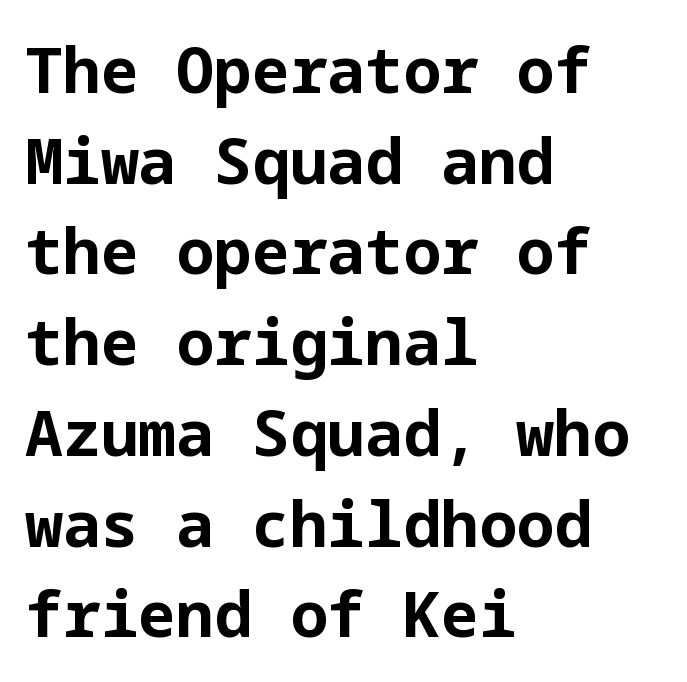
Q: Is the text bold? A: Yes.
Q: Is the text italic (slanted)? A: No, it is upright.
Q: Is the typeface a serif or a sans-serif typeface? A: Sans-serif.
Q: Is the text underlined? A: No.
Q: How is the paragraph aligned? A: Left-aligned.
Q: Is the spacing between letters normal or unusually wide? A: Normal.
Q: Is the spacing between lines tight, normal or loose? A: Normal.
Q: Width (condensed, normal, or wide)? A: Normal.
Q: Stroke contrast? A: Low.
Q: x-height? A: Medium.
